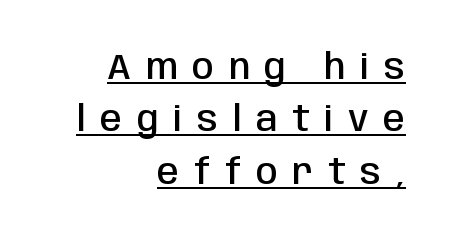
{"serif": "no", "italic": "no", "bold": "semi", "weight": "semibold", "width": "condensed", "stroke_contrast": "low", "x_height": "large", "monospaced": "no", "underline": "yes", "align": "right", "line_spacing": "normal", "line_spacing_ratio": 1.5, "letter_spacing": "wide", "letter_spacing_em": 0.42, "glyph_px": 35}
